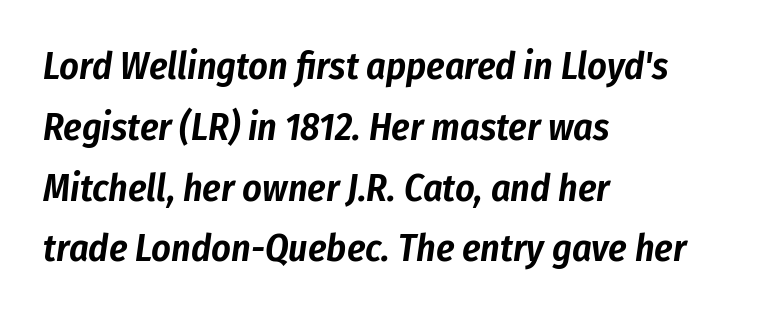
Q: Is the text italic (slanted)? A: Yes, it leans right by about 8 degrees.
Q: Is the text underlined? A: No.
Q: How is the paragraph aligned? A: Left-aligned.
Q: Is the spacing between letters normal or unusually wide? A: Normal.
Q: Is the spacing between lines tight, normal or loose? A: Normal.
Q: Width (condensed, normal, or wide)? A: Condensed.
Q: Stroke contrast? A: Low.
Q: x-height? A: Medium.
Q: Monospaced? A: No.
